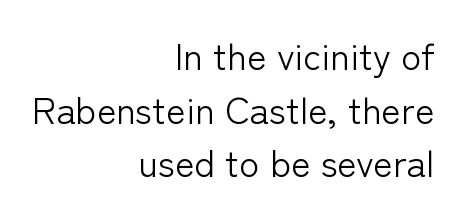
Q: Is the text bold? A: No.
Q: Is the text italic (slanted)? A: No, it is upright.
Q: Is the typeface a serif or a sans-serif typeface? A: Sans-serif.
Q: Is the text underlined? A: No.
Q: How is the paragraph aligned? A: Right-aligned.
Q: Is the spacing between letters normal or unusually wide? A: Normal.
Q: Is the spacing between lines tight, normal or loose? A: Normal.
Q: Width (condensed, normal, or wide)? A: Normal.
Q: Stroke contrast? A: Low.
Q: x-height? A: Medium.
Q: Monospaced? A: No.
